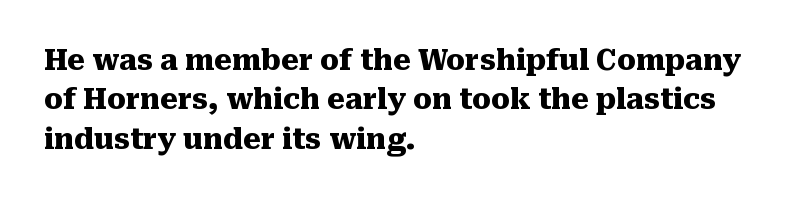
The letters sit at their default tracking, neither squeezed nor spread. This is the regular roman posture of the typeface. Successive baselines arrive at the customary interval. Quick note: underline off. Leftover space on each line is placed entirely after the last word. The letters advance in unequal steps, a hallmark of proportional type.
